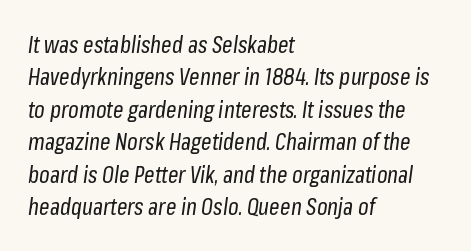
{"italic": "yes", "lean": "right", "slant_degrees": 8, "bold": "no", "underline": "no", "align": "left", "line_spacing": "normal", "line_spacing_ratio": 1.41, "letter_spacing": "normal", "letter_spacing_em": 0.0, "glyph_px": 23}
